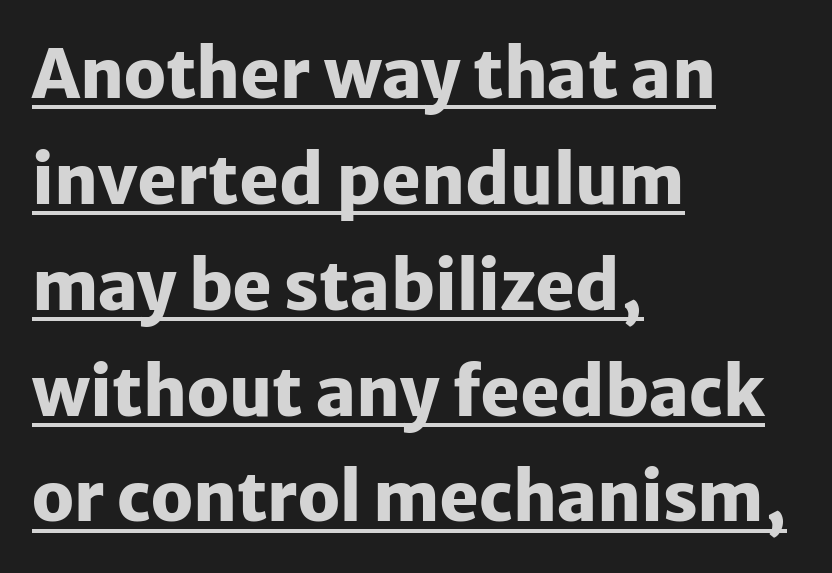
The letters advance in unequal steps, a hallmark of proportional type. Horizontally, the lines are justified to the leading edge only. Notice how the stems are strictly vertical — no italics here. Set as a true bold cut, around the 700 mark. The block of text has a typical density, with ordinary space between rows. Check the space under the baseline: a stroke is drawn there.
